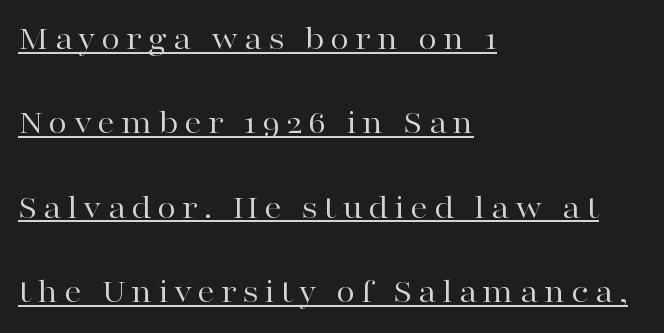
{"serif": "yes", "italic": "no", "bold": "no", "weight": "regular", "width": "wide", "stroke_contrast": "high", "x_height": "medium", "monospaced": "no", "underline": "yes", "align": "left", "line_spacing": "loose", "line_spacing_ratio": 2.41, "glyph_px": 35}
